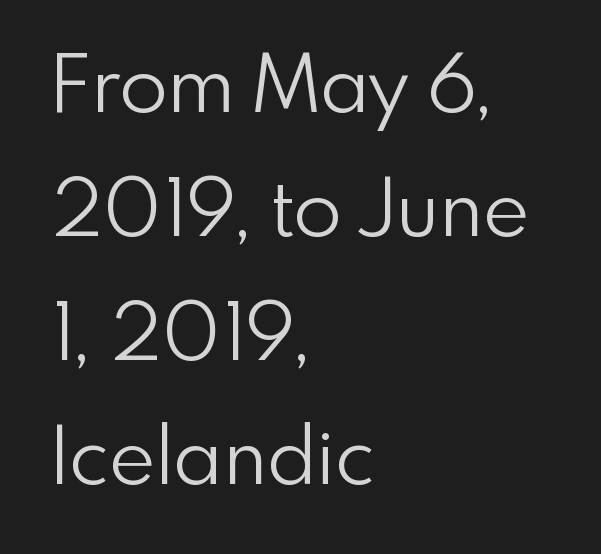
The image shows 79 px light sans-serif type, upright; set left-aligned, normal line spacing (1.57x), normal letter spacing, not underlined; a small x-height.
